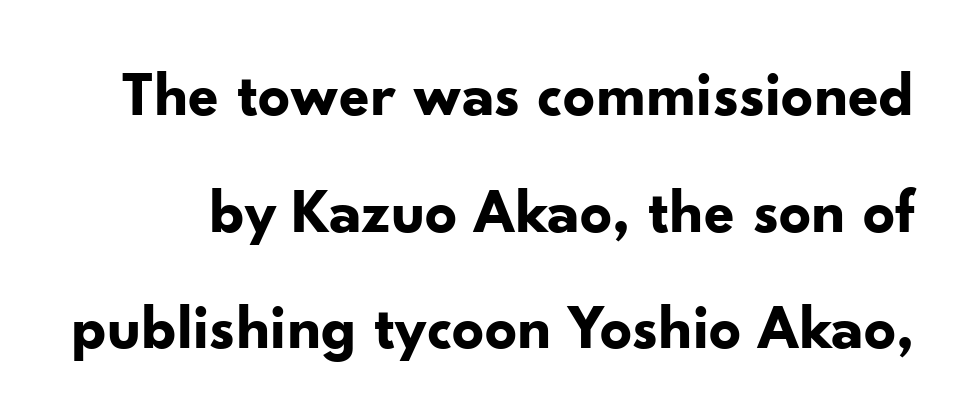
{"serif": "no", "italic": "no", "bold": "yes", "weight": "bold", "width": "normal", "stroke_contrast": "low", "x_height": "small", "monospaced": "no", "underline": "no", "line_spacing_ratio": 1.85, "letter_spacing": "normal", "letter_spacing_em": 0.0, "glyph_px": 63}
